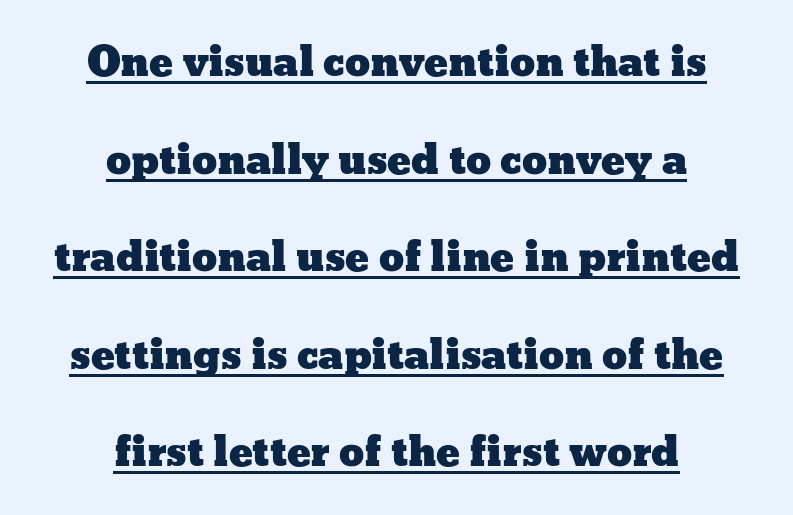
Q: Is the text italic (slanted)? A: No, it is upright.
Q: Is the text underlined? A: Yes.
Q: How is the paragraph aligned? A: Centered.
Q: Is the spacing between letters normal or unusually wide? A: Normal.
Q: Is the spacing between lines tight, normal or loose? A: Loose.
Q: Width (condensed, normal, or wide)? A: Wide.
Q: Stroke contrast? A: Low.
Q: x-height? A: Medium.
Q: Monospaced? A: No.
